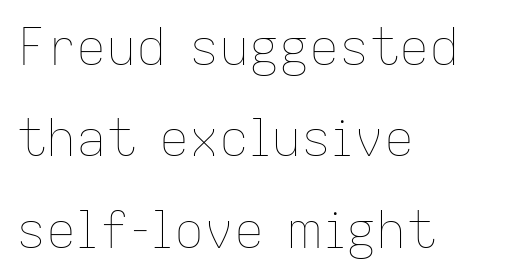
In terms of letterspacing, this is plain default setting. You could not count columns in this text — the font is proportionally spaced. Type without underlining. In CSS terms this would be text-align: left. The letters look calm and open, with moderate or lighter stems. This sample uses an upright cut, with every glyph sitting square on the baseline.
